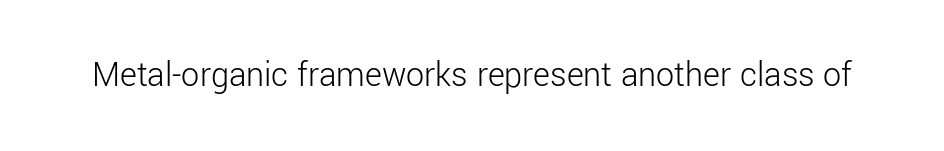
{"serif": "no", "italic": "no", "bold": "no", "weight": "light", "width": "normal", "stroke_contrast": "low", "x_height": "medium", "monospaced": "no", "underline": "no", "letter_spacing": "normal", "letter_spacing_em": 0.0, "glyph_px": 36}
